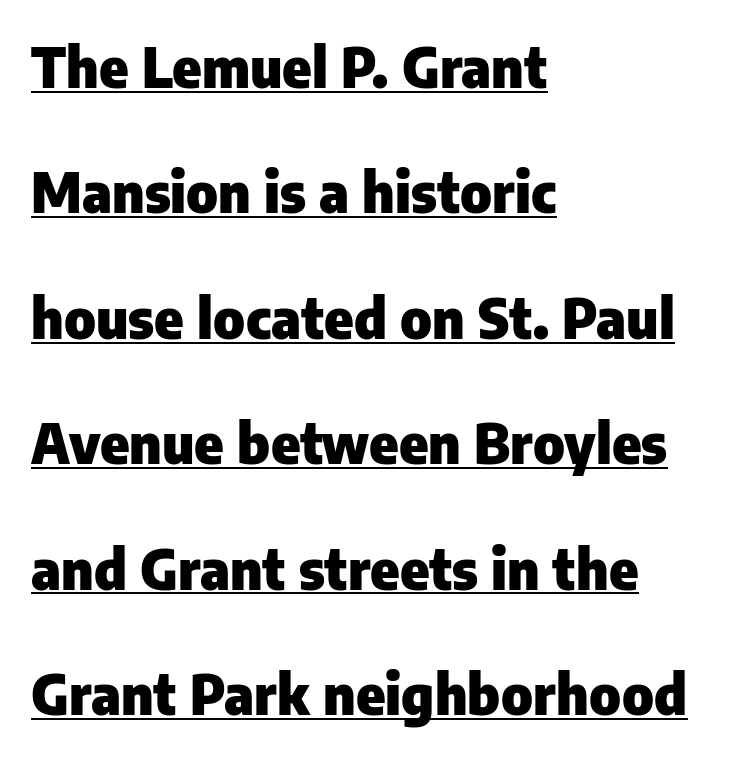
Posture: straight, roman, zero tilt. The face used here is proportionally spaced, like ordinary book or web type. Rows of type keep a wide berth in the vertical direction. The passage is arranged the way most books set body copy — flush left. Compared with typical body copy, the letter spacing here is the same. Beneath each row of characters lies a ruled line.
